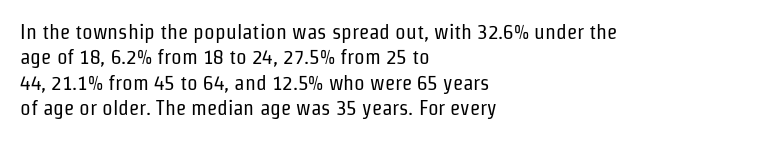
A bare baseline throughout the passage. Line beginnings align vertically; line endings do not. This sample uses plain, unmodified letter spacing. Posture: straight, roman, zero tilt. Is this a heavy cut? Hardly; it is regular or lighter.
